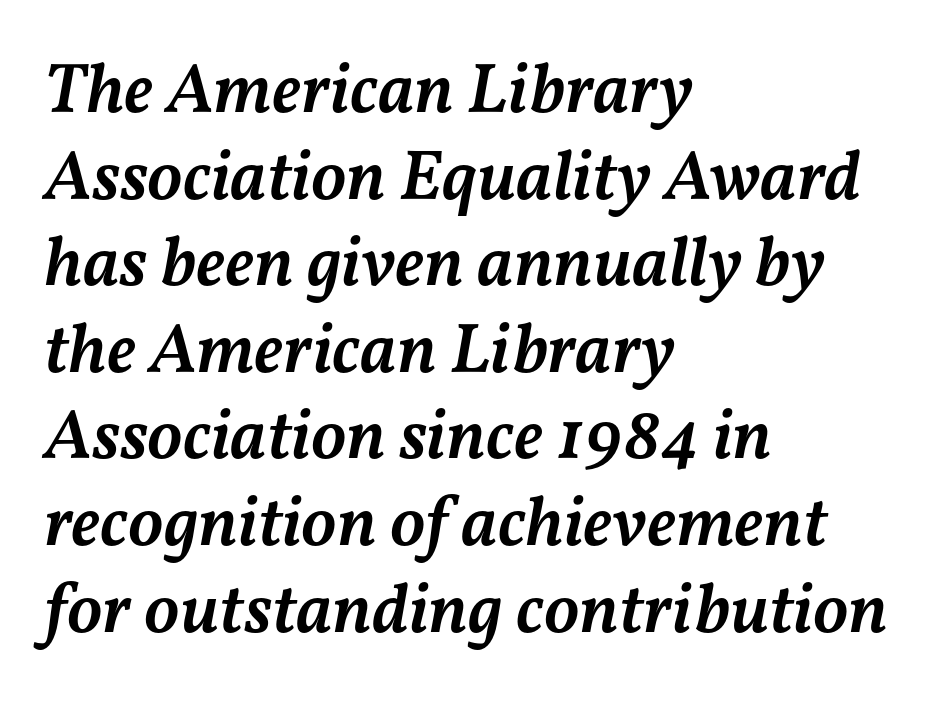
The image shows 71 px semibold type, italic (leaning right); set left-aligned, line spacing 1.22x, normal letter spacing, not underlined; medium stroke contrast and a medium x-height.
